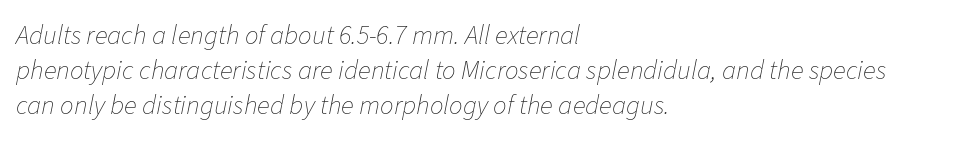
Has an underline been added? It has not. The rendering keeps characters at their native spacing. Vertically, the passage feels balanced, rows spaced as you'd expect. Designer's note — italics engaged. Weight class: somewhere from thin through regular. This sample is left-justified, so line endings fall wherever the words run out.
